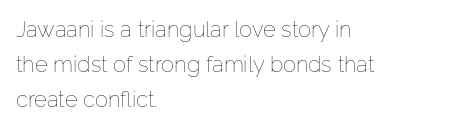
{"italic": "no", "bold": "no", "underline": "no", "align": "left", "line_spacing": "normal", "line_spacing_ratio": 1.6, "letter_spacing": "normal", "letter_spacing_em": 0.0, "glyph_px": 22}
